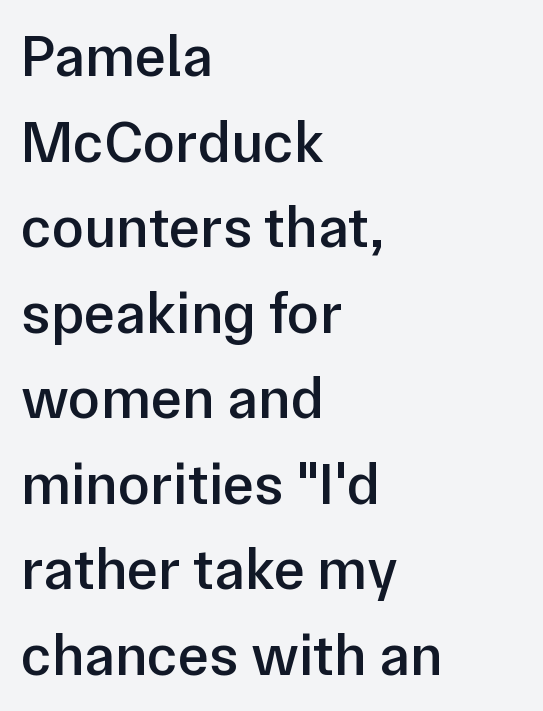
Q: Is the text bold? A: Semi-bold.
Q: Is the text italic (slanted)? A: No, it is upright.
Q: Is the typeface a serif or a sans-serif typeface? A: Sans-serif.
Q: Is the text underlined? A: No.
Q: How is the paragraph aligned? A: Left-aligned.
Q: Is the spacing between letters normal or unusually wide? A: Normal.
Q: Is the spacing between lines tight, normal or loose? A: Normal.
Q: Width (condensed, normal, or wide)? A: Normal.
Q: Stroke contrast? A: Low.
Q: x-height? A: Medium.
Q: Monospaced? A: No.
